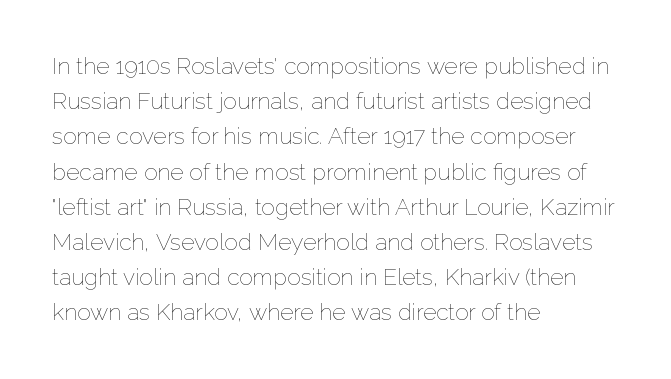
A typesetter would call this leading conventional body-copy spacing. Casual observation: everything's shoved over to the left. Counters stay open thanks to moderate or lighter strokes. The lettering stays uniformly vertical, giving the passage a roman look. No extra tracking has been applied to these lines. The gap between lines stays unmarked.
